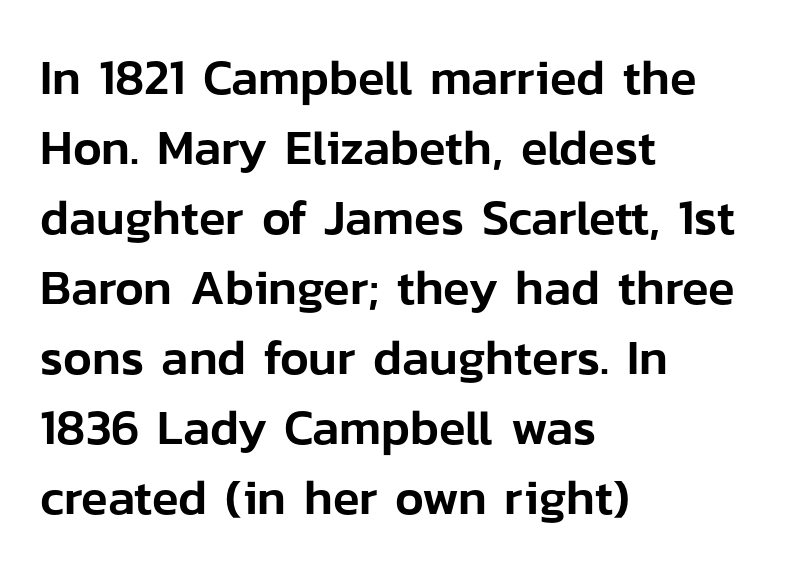
Q: Is the text italic (slanted)? A: No, it is upright.
Q: Is the typeface a serif or a sans-serif typeface? A: Sans-serif.
Q: Is the text underlined? A: No.
Q: How is the paragraph aligned? A: Left-aligned.
Q: Is the spacing between letters normal or unusually wide? A: Normal.
Q: Is the spacing between lines tight, normal or loose? A: Normal.
Q: Width (condensed, normal, or wide)? A: Normal.
Q: Stroke contrast? A: Low.
Q: x-height? A: Medium.
Q: Monospaced? A: No.
